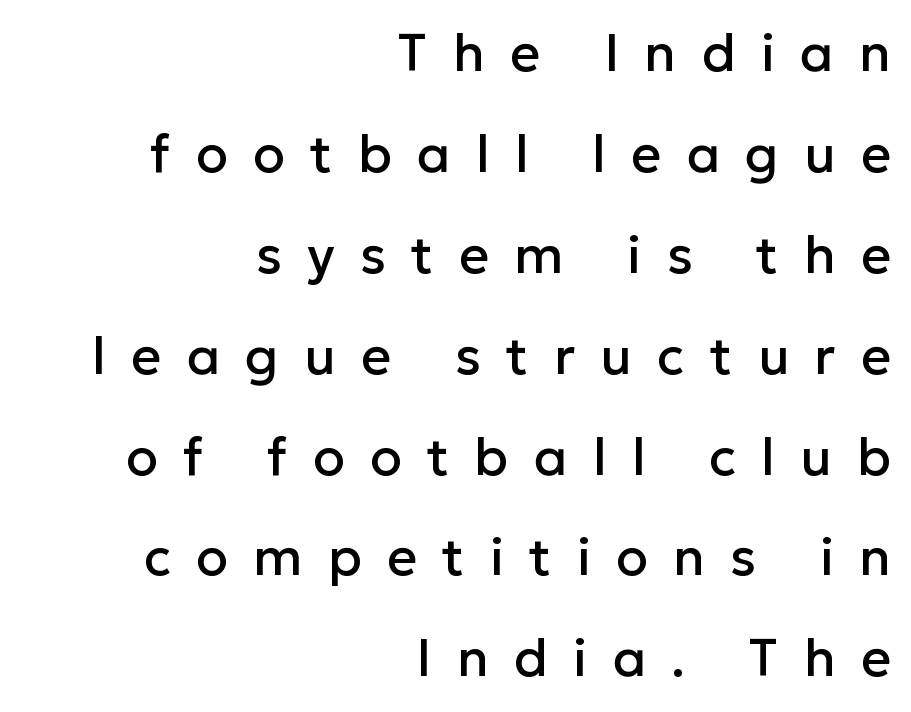
{"serif": "no", "italic": "no", "width": "normal", "stroke_contrast": "low", "x_height": "medium", "monospaced": "no", "underline": "no", "align": "right", "line_spacing": "loose", "line_spacing_ratio": 1.94, "letter_spacing": "wide", "letter_spacing_em": 0.49, "glyph_px": 52}
